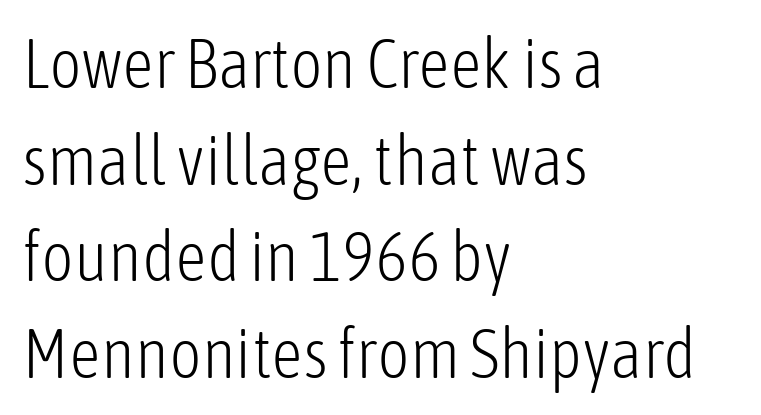
{"serif": "no", "italic": "no", "bold": "no", "weight": "light", "width": "condensed", "stroke_contrast": "low", "x_height": "medium", "monospaced": "no", "underline": "no", "align": "left", "line_spacing": "normal", "line_spacing_ratio": 1.38, "letter_spacing": "normal", "letter_spacing_em": 0.0, "glyph_px": 70}
